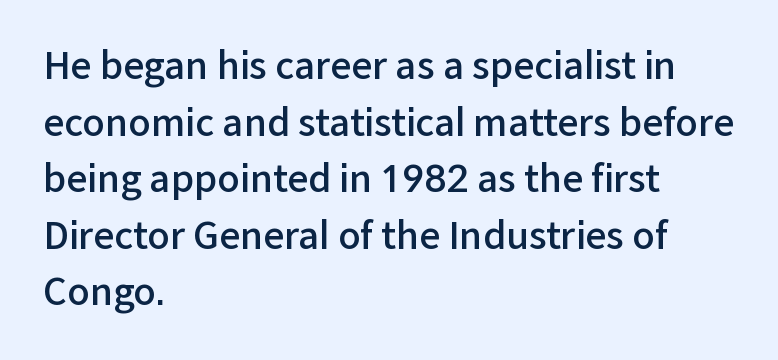
{"serif": "no", "italic": "no", "bold": "semi", "weight": "semibold", "width": "normal", "stroke_contrast": "low", "x_height": "medium", "monospaced": "no", "underline": "no", "align": "left", "line_spacing": "normal", "line_spacing_ratio": 1.53, "letter_spacing": "normal", "letter_spacing_em": 0.0, "glyph_px": 37}
